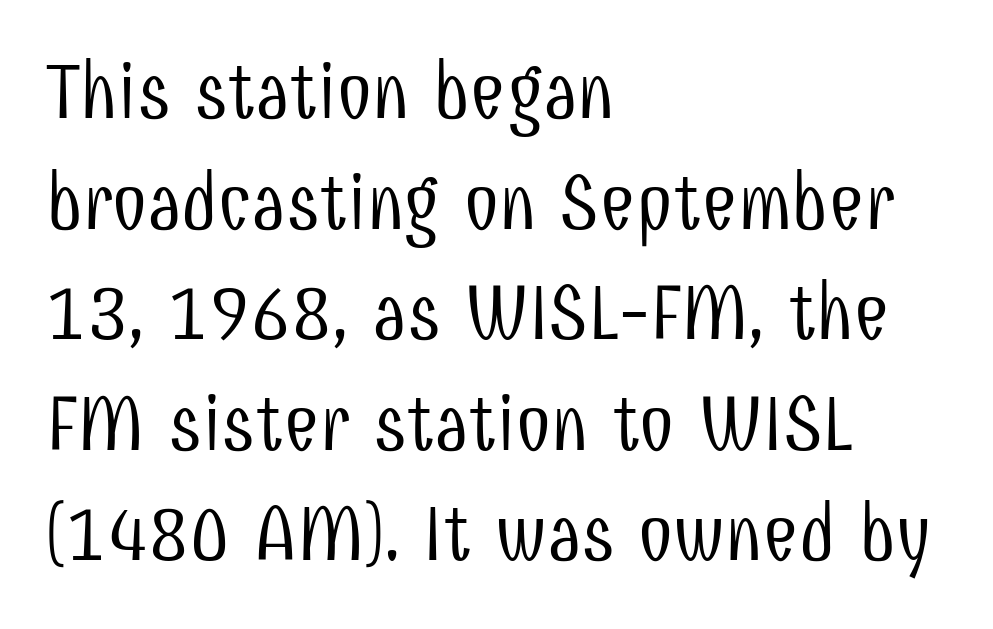
Q: Is the text bold? A: No.
Q: Is the text italic (slanted)? A: No, it is upright.
Q: Is the typeface a serif or a sans-serif typeface? A: Sans-serif.
Q: Is the text underlined? A: No.
Q: How is the paragraph aligned? A: Left-aligned.
Q: Is the spacing between letters normal or unusually wide? A: Normal.
Q: Is the spacing between lines tight, normal or loose? A: Normal.
Q: Width (condensed, normal, or wide)? A: Condensed.
Q: Stroke contrast? A: Low.
Q: x-height? A: Medium.
Q: Monospaced? A: No.
